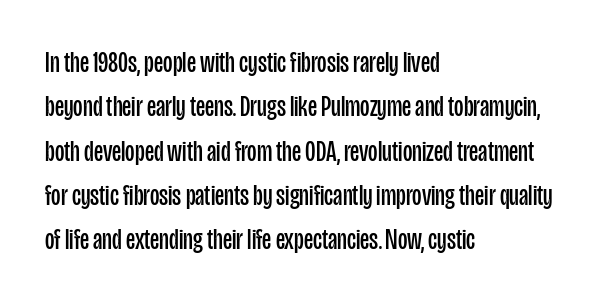
Weight: regular or lighter. Students, observe: this is what conventionally led text looks like. The glyphs in this specimen are sans serif. Each letter keeps its own natural width here, so spacing adapts to shape. Tracking value appears to be zero — textbook default spacing. Upright lettering throughout.
